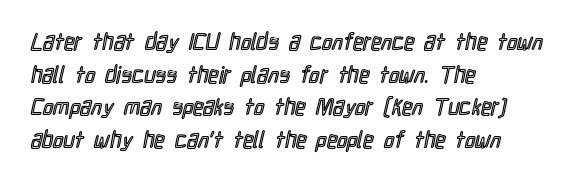
The image shows 23 px text type; set left-aligned, normal line spacing (1.42x), normal letter spacing, not underlined.
